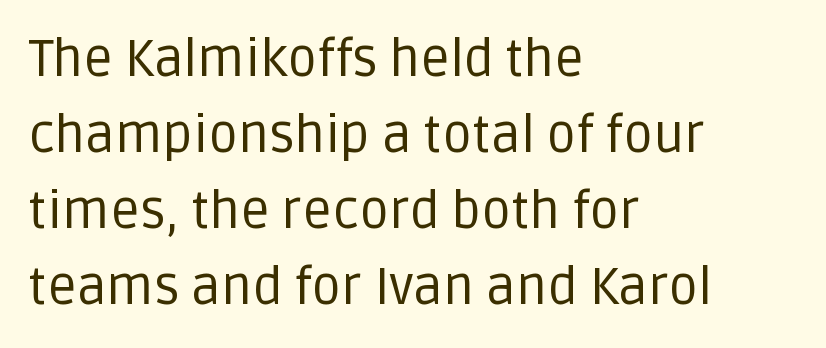
The image shows 52 px regular-weight sans-serif type, upright; set left-aligned, normal line spacing (1.46x), normal letter spacing, not underlined; low stroke contrast and a large x-height.
